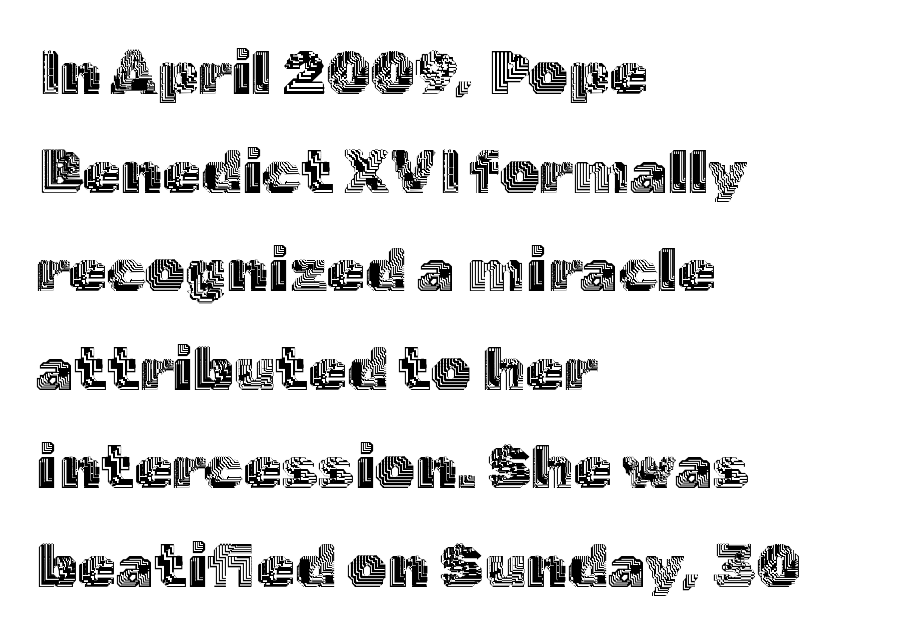
{"italic": "no", "width": "normal", "x_height": "medium", "monospaced": "no", "underline": "no", "align": "left", "line_spacing": "normal", "line_spacing_ratio": 1.59, "letter_spacing": "normal", "letter_spacing_em": 0.0, "glyph_px": 62}
